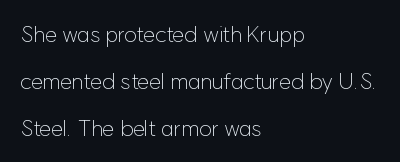
Q: Is the text bold? A: No.
Q: Is the text italic (slanted)? A: No, it is upright.
Q: Is the text underlined? A: No.
Q: How is the paragraph aligned? A: Left-aligned.
Q: Is the spacing between letters normal or unusually wide? A: Normal.
Q: Is the spacing between lines tight, normal or loose? A: Loose.
